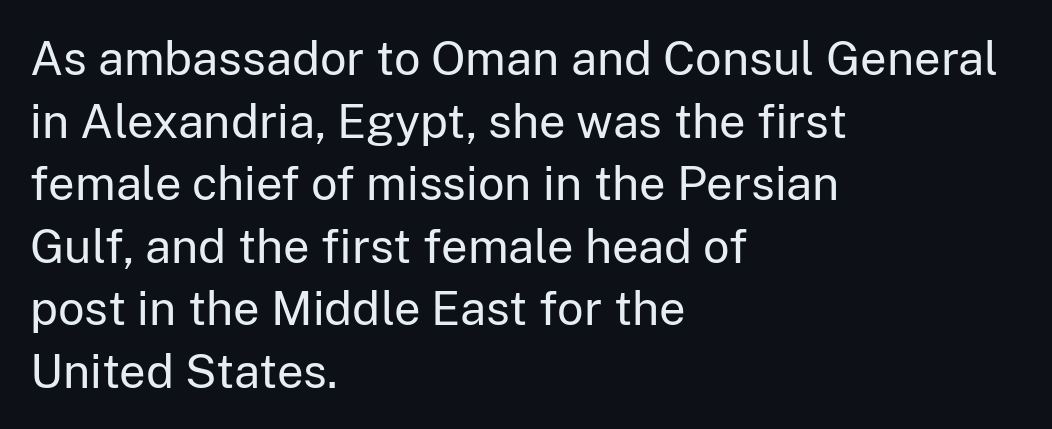
Q: Is the text bold? A: No.
Q: Is the text italic (slanted)? A: No, it is upright.
Q: Is the typeface a serif or a sans-serif typeface? A: Sans-serif.
Q: Is the text underlined? A: No.
Q: How is the paragraph aligned? A: Left-aligned.
Q: Is the spacing between letters normal or unusually wide? A: Normal.
Q: Is the spacing between lines tight, normal or loose? A: Normal.
Q: Width (condensed, normal, or wide)? A: Normal.
Q: Stroke contrast? A: Low.
Q: x-height? A: Medium.
Q: Monospaced? A: No.
